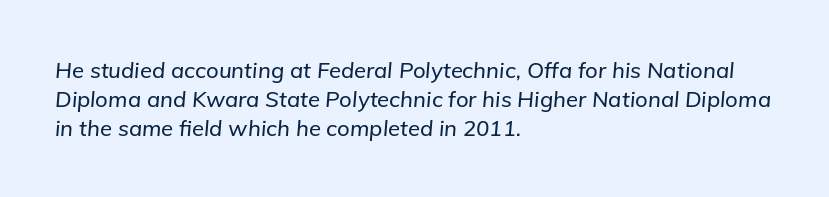
The image shows 22 px text type, italic (leaning right); set left-aligned, normal line spacing (1.31x), normal letter spacing, not underlined.
